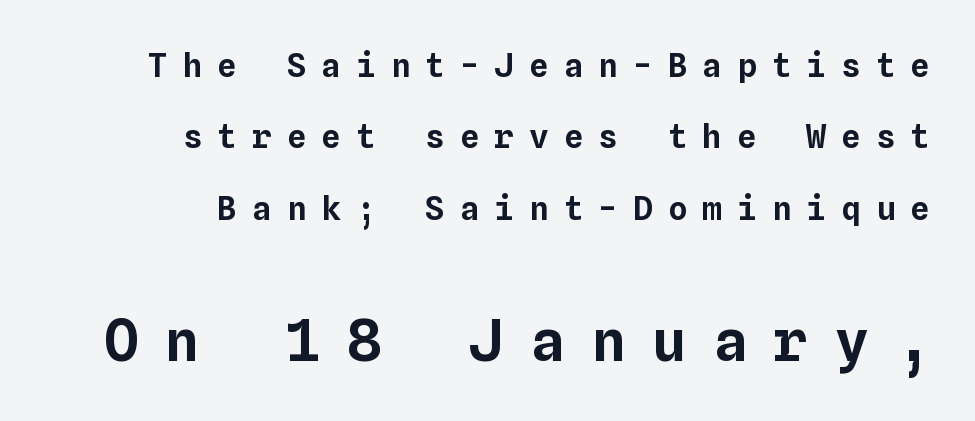
Q: Is the text italic (slanted)? A: No, it is upright.
Q: Is the text underlined? A: No.
Q: How is the paragraph aligned? A: Right-aligned.
Q: Is the spacing between letters normal or unusually wide? A: Unusually wide.
Q: Is the spacing between lines tight, normal or loose? A: Loose.
Q: Which block of text is set in a larger size, the first (top) or the second (bottom)? A: The second (bottom) one.
Q: Width (condensed, normal, or wide)? A: Normal.
Q: Stroke contrast? A: Low.
Q: x-height? A: Medium.
Q: Monospaced? A: Yes.
